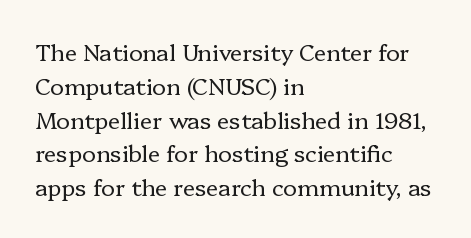
Q: Is the text bold? A: No.
Q: Is the text italic (slanted)? A: No, it is upright.
Q: Is the text underlined? A: No.
Q: How is the paragraph aligned? A: Left-aligned.
Q: Is the spacing between letters normal or unusually wide? A: Normal.
Q: Is the spacing between lines tight, normal or loose? A: Normal.
